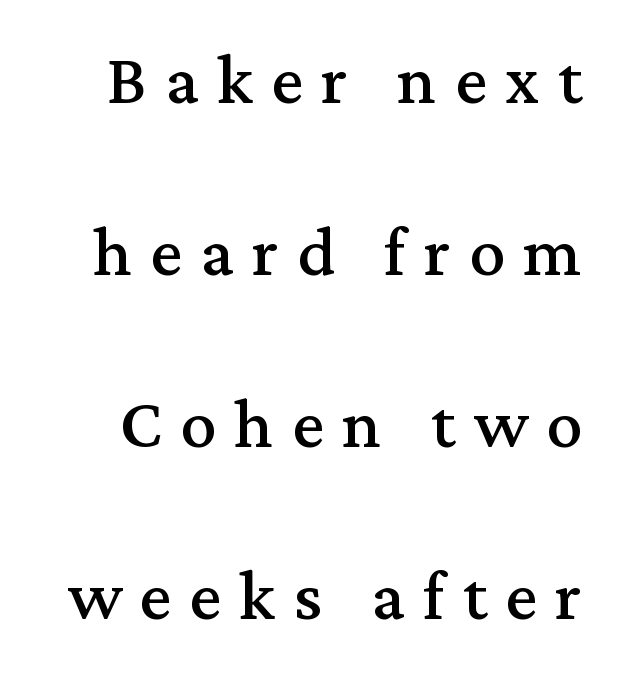
No italicization has been applied; the sample stays upright. Nobody drew a line under any word here. A great deal of white space separates one row of letters from the next. The horizontal fit of the characters is loose and conspicuously gappy. This rendering employs a face with finishing strokes, i.e., a serif.
